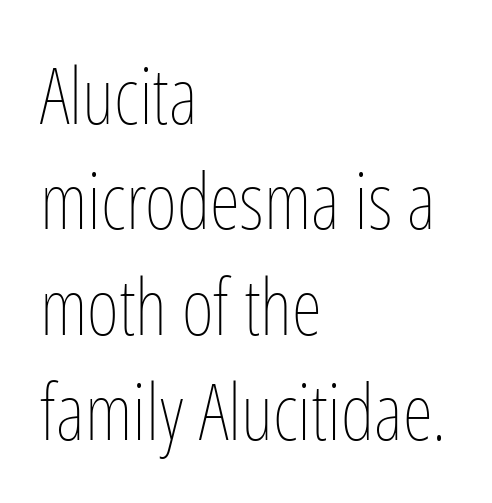
{"italic": "no", "bold": "no", "weight": "thin", "width": "condensed", "stroke_contrast": "low", "x_height": "medium", "monospaced": "no", "underline": "no", "align": "left", "line_spacing": "normal", "line_spacing_ratio": 1.35, "letter_spacing": "normal", "letter_spacing_em": 0.0, "glyph_px": 78}
